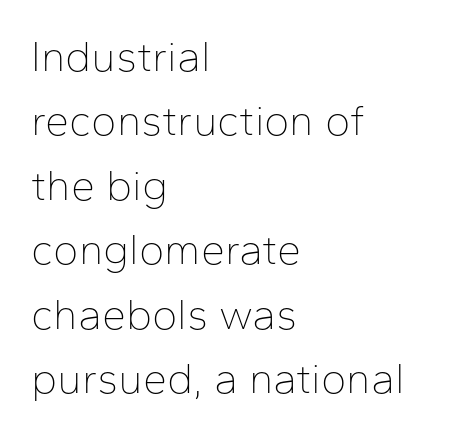
Visually the block forms a straight wall on the left and a jagged coastline on the right. This rendering features lettering with no underline. Weight class: somewhere from thin through regular. Is there much room between lines? A standard amount, neither cramped nor airy.
